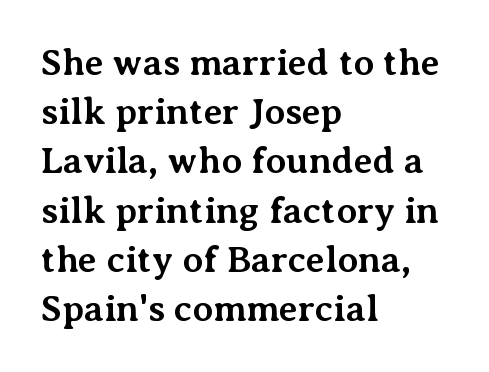
The image shows 37 px bold serif type, upright; set left-aligned, normal line spacing (1.33x), normal letter spacing, not underlined; medium stroke contrast and a medium x-height.
